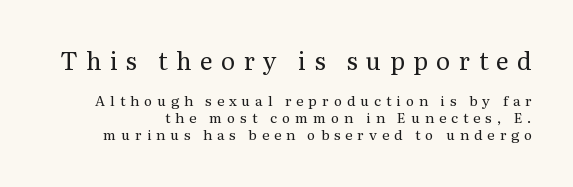
Q: Is the text bold? A: No.
Q: Is the text italic (slanted)? A: No, it is upright.
Q: Is the text underlined? A: No.
Q: Is the spacing between letters normal or unusually wide? A: Unusually wide.
Q: Which block of text is set in a larger size, the first (top) or the second (bottom)? A: The first (top) one.
